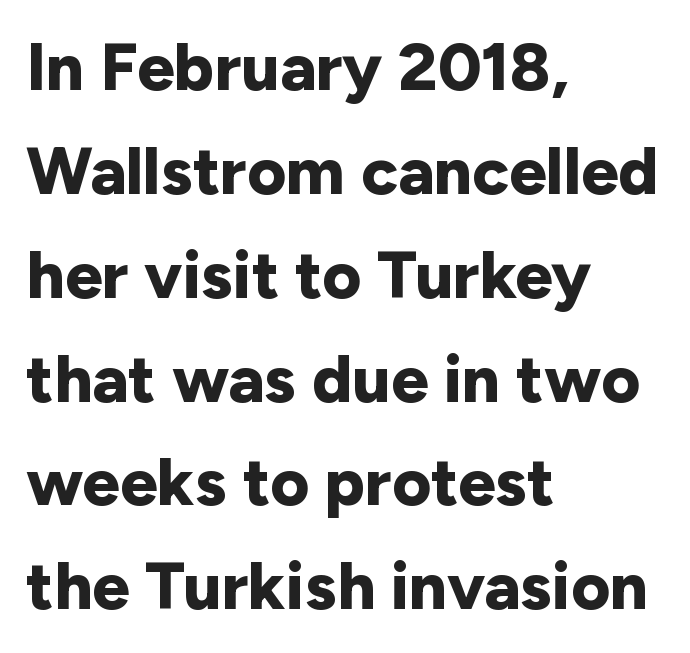
Posture: vertical. Compared with a centered layout, this one pins lines to the left instead. A typesetter would call this zero additional tracking. This rendering features lettering with no underline. If you measured baseline to baseline, you'd find a middling distance. No feet cap the strokes, marking this as sans-serif type.
